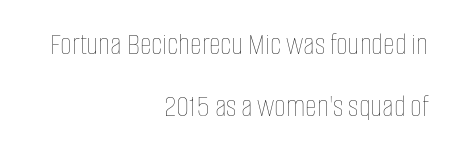
Q: Is the text bold? A: No.
Q: Is the text italic (slanted)? A: No, it is upright.
Q: Is the text underlined? A: No.
Q: How is the paragraph aligned? A: Right-aligned.
Q: Is the spacing between letters normal or unusually wide? A: Normal.
Q: Is the spacing between lines tight, normal or loose? A: Loose.
Q: Width (condensed, normal, or wide)? A: Condensed.
Q: Stroke contrast? A: Low.
Q: x-height? A: Large.
Q: Monospaced? A: No.
